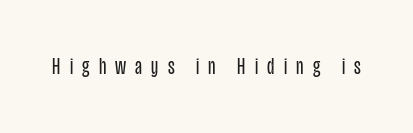
{"italic": "no", "bold": "no", "underline": "no", "letter_spacing": "wide", "letter_spacing_em": 0.4, "glyph_px": 23}
